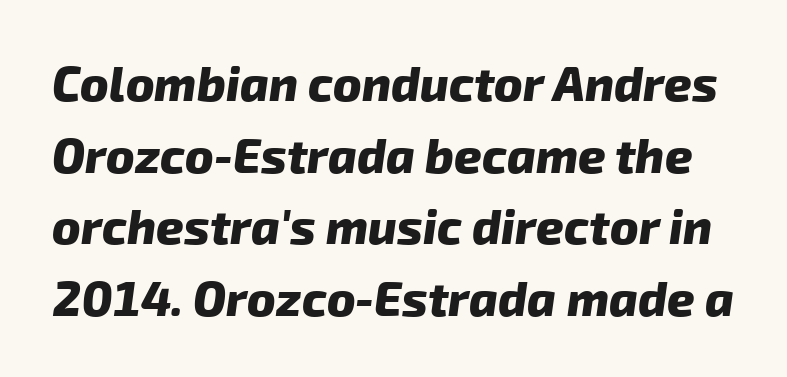
{"serif": "no", "bold": "yes", "weight": "heavy", "width": "normal", "stroke_contrast": "low", "x_height": "medium", "monospaced": "no", "underline": "no", "line_spacing": "normal", "line_spacing_ratio": 1.49, "letter_spacing": "normal", "letter_spacing_em": 0.0, "glyph_px": 48}
